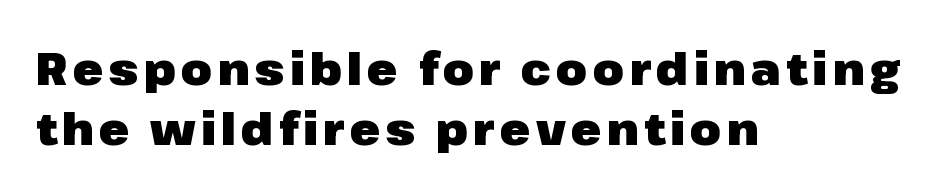
Rows of type keep a routine distance in the vertical direction. Look at the bottom of the vertical strokes: they stop flat, with no serifs. Quick note: not italic, upright. Beneath every word, the page is bare.
